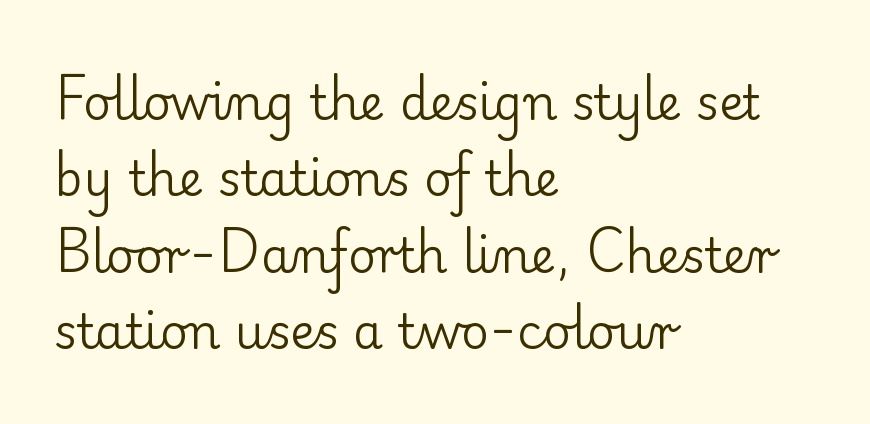
Q: Is the text bold? A: No.
Q: Is the text italic (slanted)? A: No, it is upright.
Q: Is the typeface a serif or a sans-serif typeface? A: Serif.
Q: Is the text underlined? A: No.
Q: How is the paragraph aligned? A: Left-aligned.
Q: Is the spacing between letters normal or unusually wide? A: Normal.
Q: Is the spacing between lines tight, normal or loose? A: Normal.
Q: Width (condensed, normal, or wide)? A: Normal.
Q: Stroke contrast? A: Low.
Q: x-height? A: Small.
Q: Monospaced? A: No.
